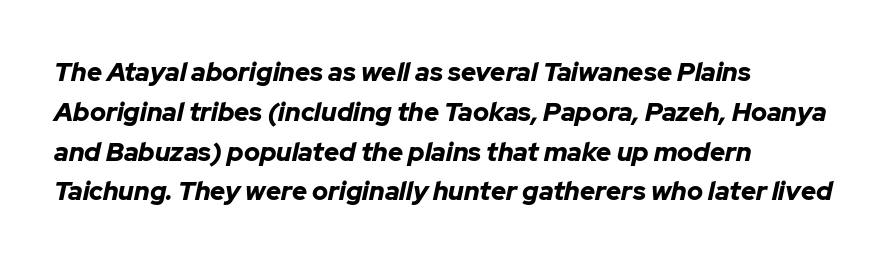
Q: Is the text bold? A: Yes.
Q: Is the text italic (slanted)? A: Yes, it leans right by about 12 degrees.
Q: Is the text underlined? A: No.
Q: How is the paragraph aligned? A: Left-aligned.
Q: Is the spacing between letters normal or unusually wide? A: Normal.
Q: Is the spacing between lines tight, normal or loose? A: Normal.
